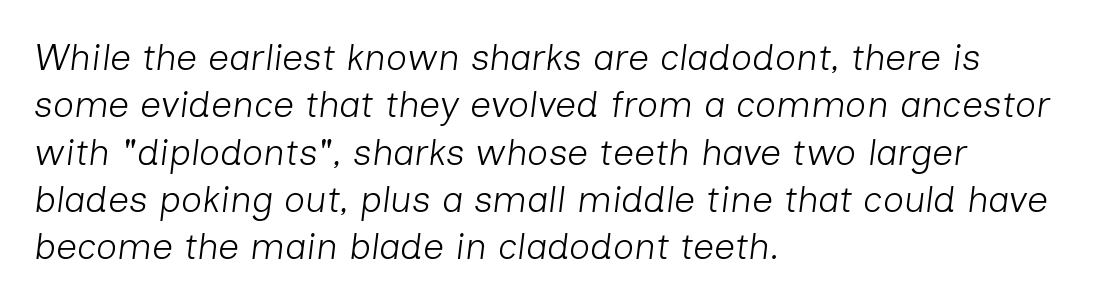
Q: Is the text bold? A: No.
Q: Is the text italic (slanted)? A: Yes, it leans right by about 7 degrees.
Q: Is the text underlined? A: No.
Q: How is the paragraph aligned? A: Left-aligned.
Q: Is the spacing between letters normal or unusually wide? A: Normal.
Q: Is the spacing between lines tight, normal or loose? A: Normal.
Q: Width (condensed, normal, or wide)? A: Normal.
Q: Stroke contrast? A: Low.
Q: x-height? A: Medium.
Q: Monospaced? A: No.
